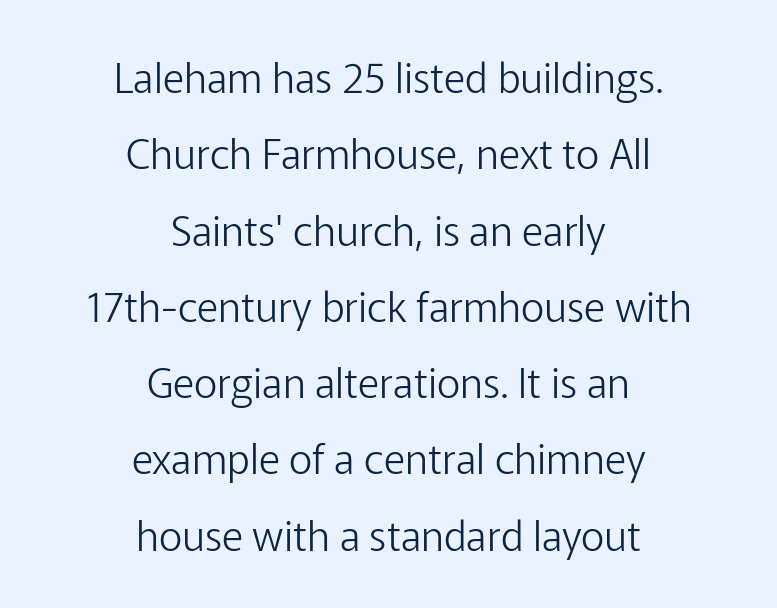
The image shows 41 px light sans-serif type, upright; set centered, line spacing 1.86x, normal letter spacing, not underlined; low stroke contrast and a medium x-height.
